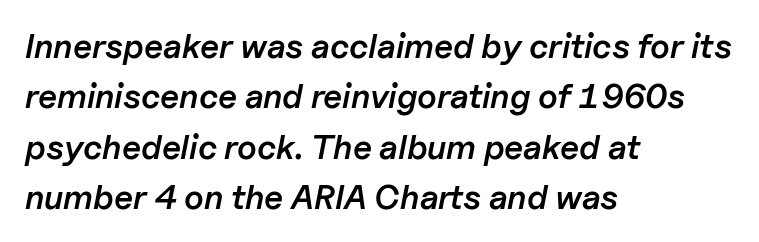
The image shows 34 px semibold type, italic (leaning right); set left-aligned, normal line spacing (1.48x), normal letter spacing, not underlined; low stroke contrast and a medium x-height.
